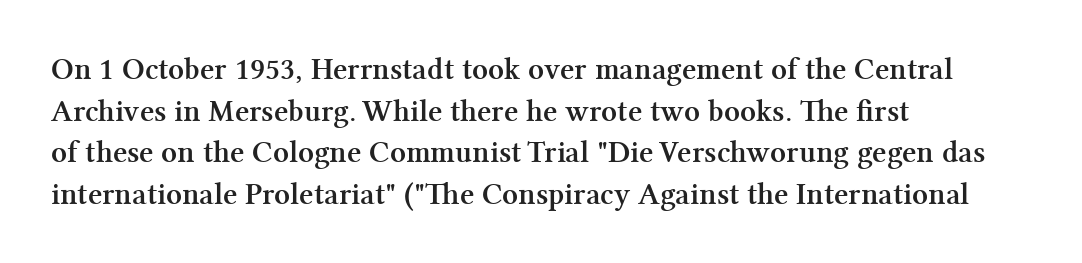
Q: Is the text bold? A: Yes.
Q: Is the text italic (slanted)? A: No, it is upright.
Q: Is the typeface a serif or a sans-serif typeface? A: Serif.
Q: Is the text underlined? A: No.
Q: How is the paragraph aligned? A: Left-aligned.
Q: Is the spacing between letters normal or unusually wide? A: Normal.
Q: Is the spacing between lines tight, normal or loose? A: Normal.
Q: Width (condensed, normal, or wide)? A: Normal.
Q: Stroke contrast? A: Medium.
Q: x-height? A: Medium.
Q: Monospaced? A: No.
